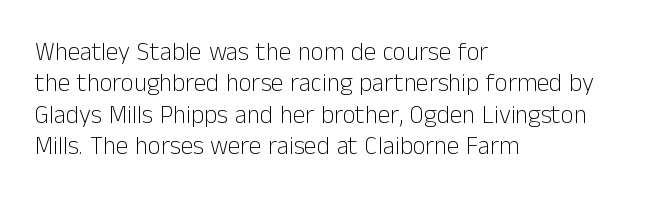
No letter is thick-stroked: the sample isn't bold. This is roman type, the default non-slanted kind. One glance says typical: line gaps are just what's usual. Plain, unruled lines of type. This sample is left-justified, so line endings fall wherever the words run out.
